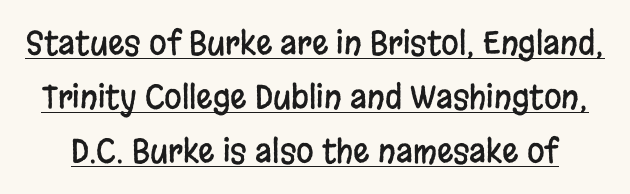
The image shows 32 px condensed sans-serif type, upright; set normal line spacing (1.68x), normal letter spacing, underlined; low stroke contrast and a large x-height.
